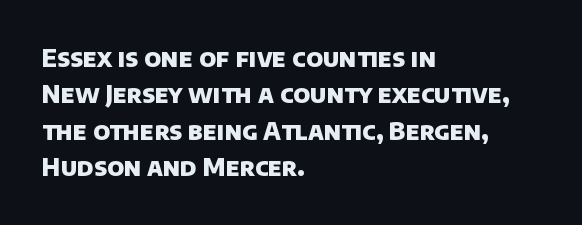
Q: Is the text bold? A: Yes.
Q: Is the text underlined? A: No.
Q: How is the paragraph aligned? A: Left-aligned.
Q: Is the spacing between letters normal or unusually wide? A: Normal.
Q: Is the spacing between lines tight, normal or loose? A: Normal.
